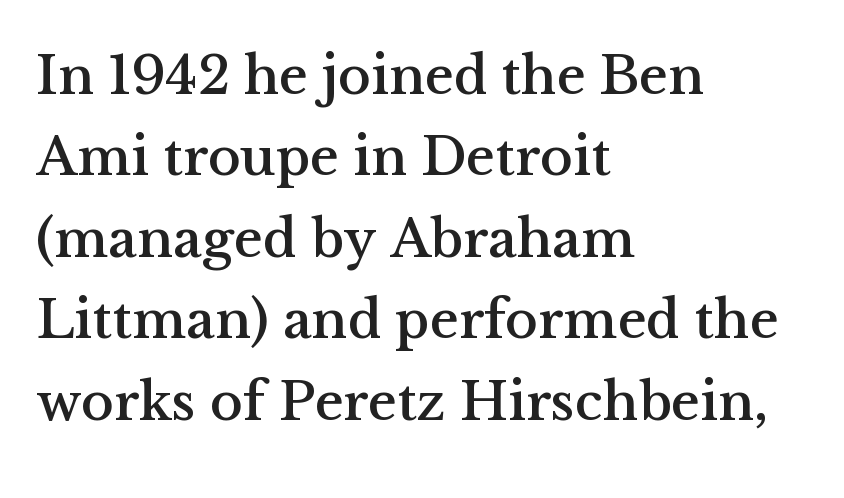
Q: Is the text italic (slanted)? A: No, it is upright.
Q: Is the typeface a serif or a sans-serif typeface? A: Serif.
Q: Is the text underlined? A: No.
Q: How is the paragraph aligned? A: Left-aligned.
Q: Is the spacing between letters normal or unusually wide? A: Normal.
Q: Is the spacing between lines tight, normal or loose? A: Normal.
Q: Width (condensed, normal, or wide)? A: Normal.
Q: Stroke contrast? A: Medium.
Q: x-height? A: Medium.
Q: Monospaced? A: No.
